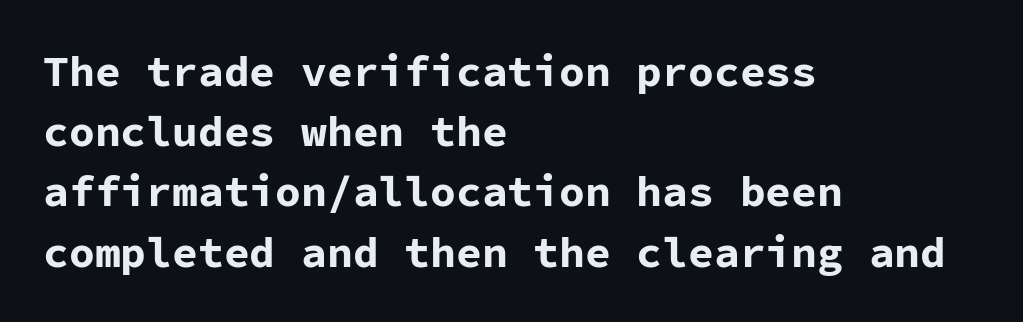
{"serif": "no", "italic": "no", "bold": "yes", "weight": "bold", "width": "normal", "stroke_contrast": "low", "x_height": "medium", "monospaced": "yes", "underline": "no", "align": "left", "line_spacing": "normal", "line_spacing_ratio": 1.4, "letter_spacing": "normal", "letter_spacing_em": 0.0, "glyph_px": 43}
